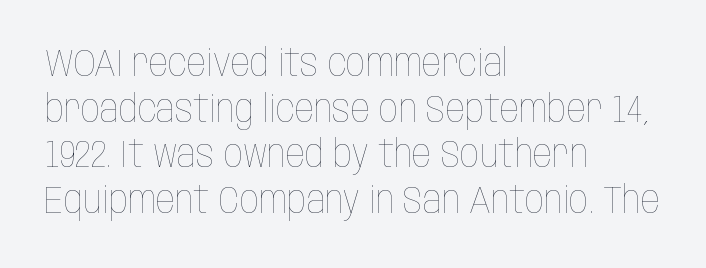
{"italic": "no", "bold": "no", "weight": "thin", "width": "condensed", "stroke_contrast": "low", "x_height": "large", "monospaced": "no", "underline": "no", "align": "left", "line_spacing_ratio": 1.2, "letter_spacing": "normal", "letter_spacing_em": 0.0, "glyph_px": 38}
